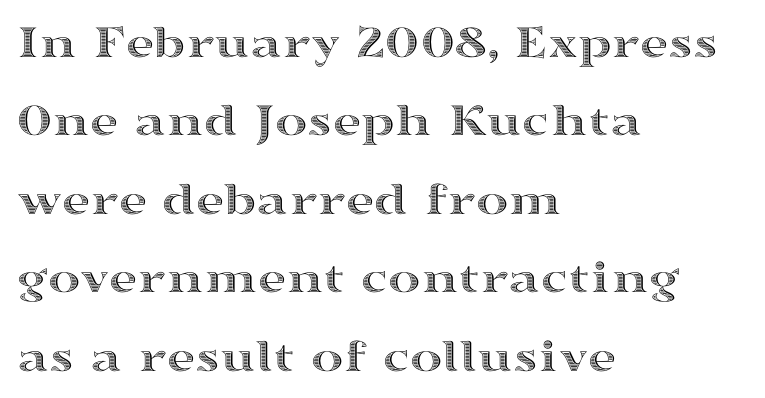
The image shows 49 px wide type, upright; set left-aligned, normal line spacing (1.6x), normal letter spacing, not underlined; a medium x-height.
